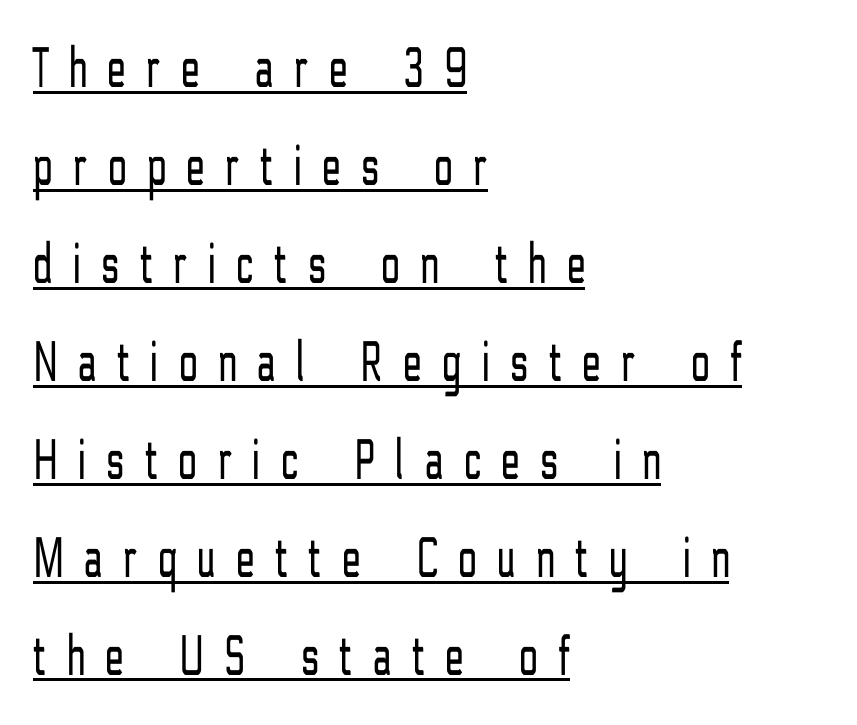
The rendering anchors every line to the left-hand side. Tracking here is generous; glyphs stand well apart from one another. Think of a printed novel: that variable character pitch is what you see here. Regarding serifs, this sample does without them.
